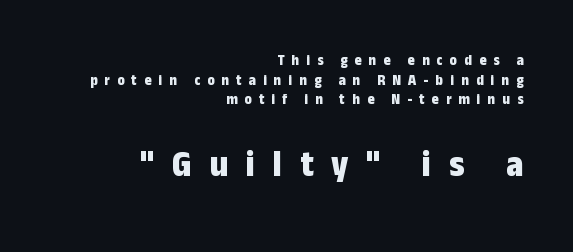
Every character sits straight up, as roman type does. Caption: bold face, heavy strokes. The letterforms stand isolated, each surrounded by extra space. Does the bottom block carry the larger type? Yes, it does.
